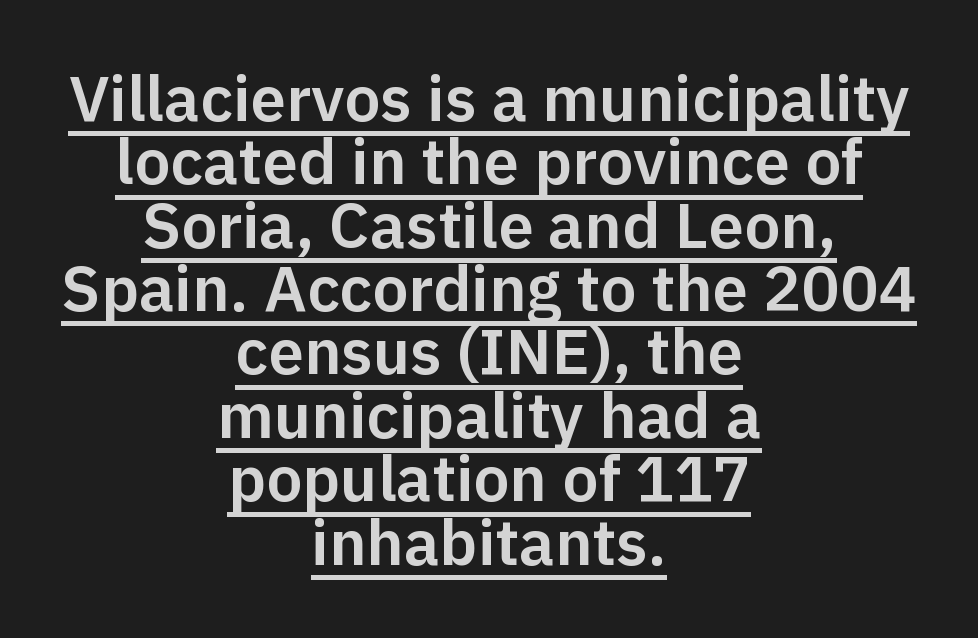
The image shows 64 px sans-serif type, upright; set centered, tight line spacing (0.99x), normal letter spacing, underlined; low stroke contrast and a medium x-height.
